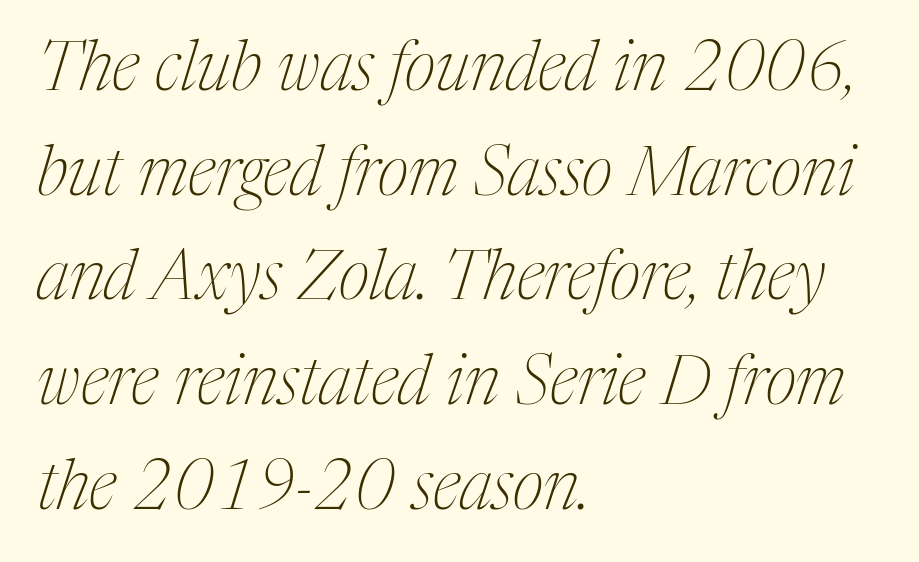
The image shows 68 px thin, condensed serif type, italic (leaning right); set left-aligned, normal line spacing (1.54x), normal letter spacing, not underlined; medium stroke contrast and a medium x-height.
